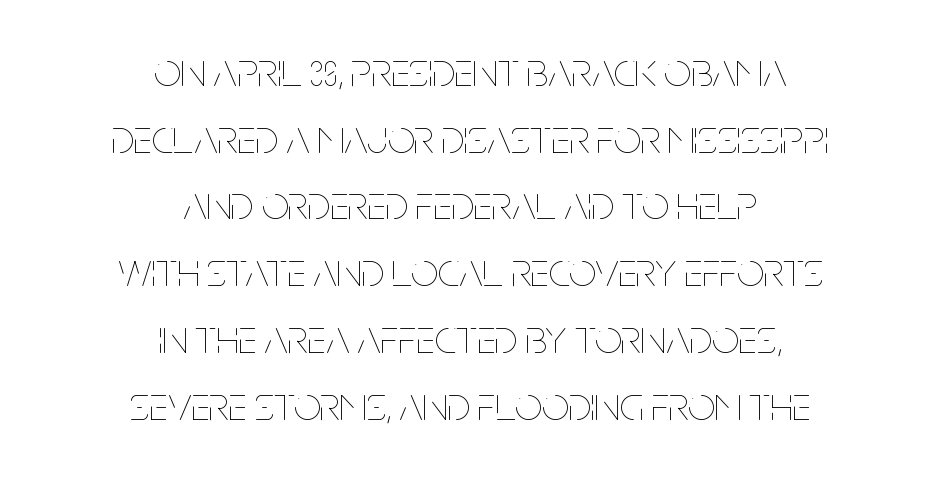
The image shows 48 px thin, condensed type, upright; set centered, normal line spacing (1.39x), normal letter spacing, not underlined; low stroke contrast and a large x-height.
